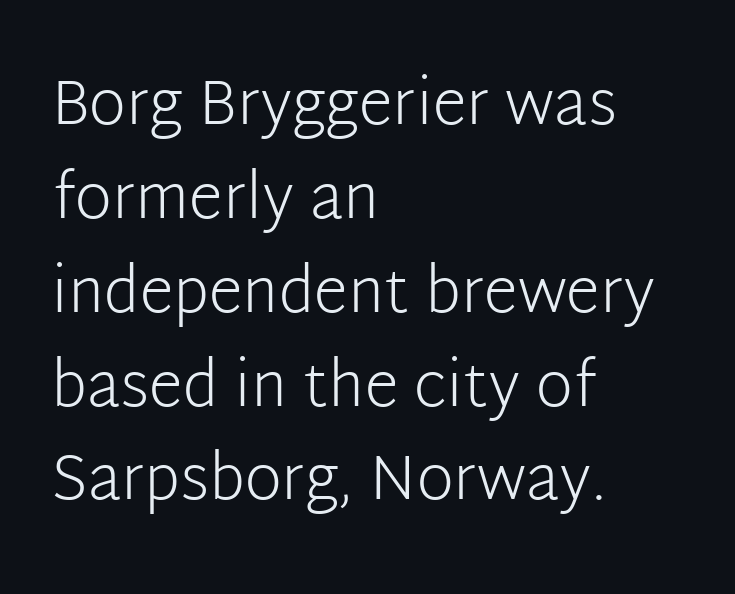
The image shows 63 px light sans-serif type, upright; set left-aligned, normal line spacing (1.49x), normal letter spacing, not underlined; low stroke contrast and a medium x-height.
